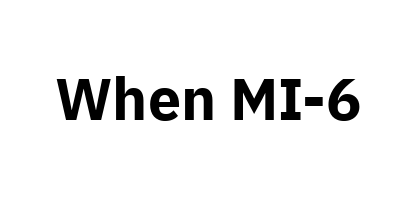
The image shows 59 px bold sans-serif type, upright; set normal letter spacing, not underlined; low stroke contrast and a medium x-height.
